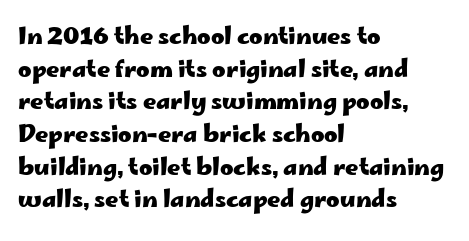
The image shows 23 px bold type, upright; set left-aligned, normal line spacing (1.42x), normal letter spacing, not underlined.
